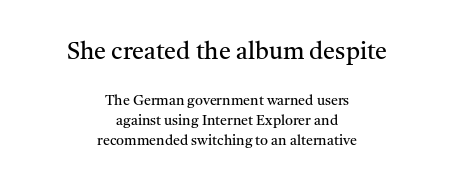
The image shows 24 px text type, upright; set centered, normal line spacing (1.44x), normal letter spacing, not underlined; the first (top) block is 1.71x larger.
